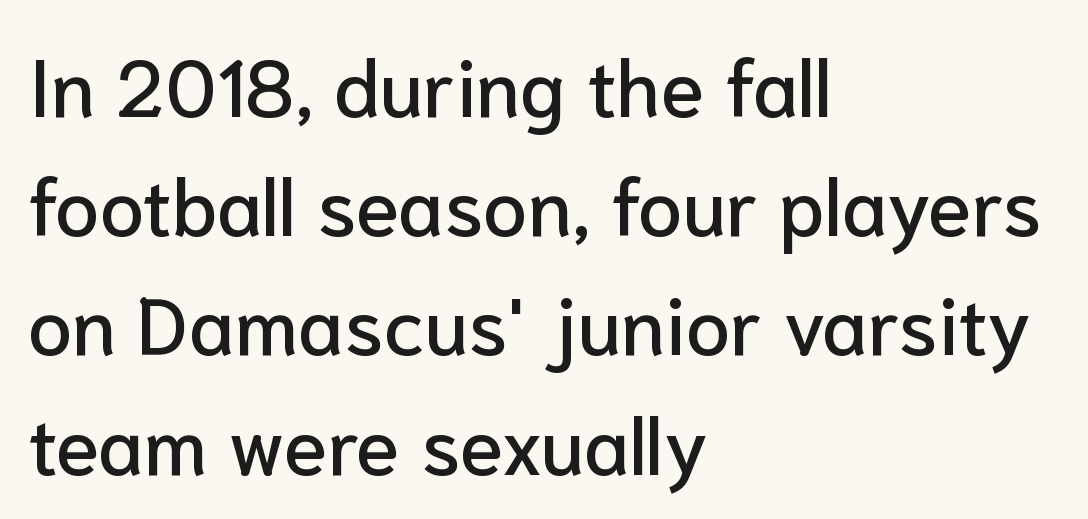
{"serif": "no", "italic": "no", "width": "normal", "stroke_contrast": "low", "x_height": "medium", "monospaced": "no", "underline": "no", "align": "left", "line_spacing": "normal", "line_spacing_ratio": 1.49, "letter_spacing": "normal", "letter_spacing_em": 0.0, "glyph_px": 80}
